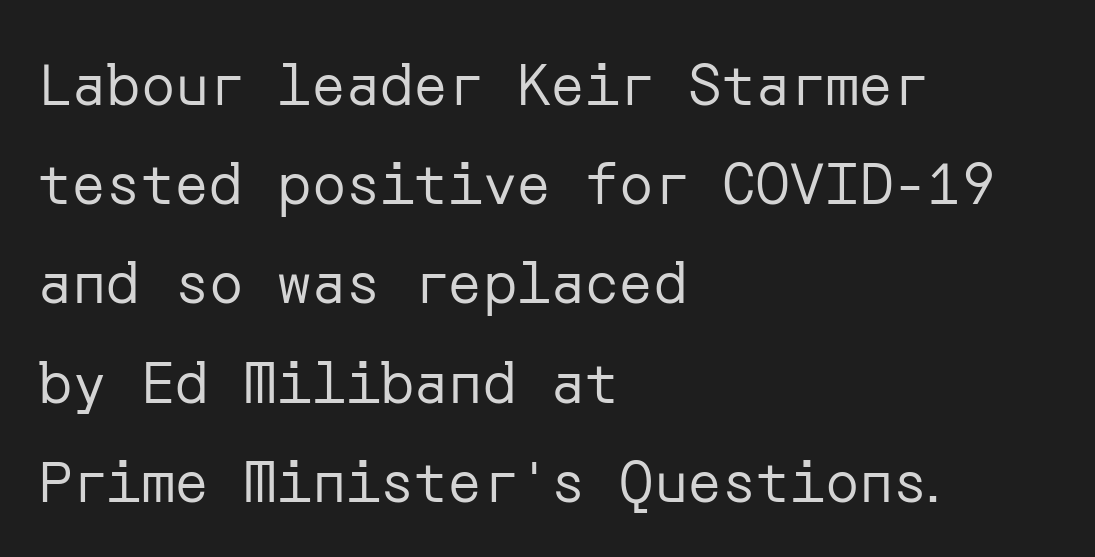
The glyphs are unaccompanied by any horizontal stroke below them. Check where the strokes stop: nothing finishes them off — pure sans. Look at the tracking — it's just the regular setting, nothing added. Notice how the passage keeps a crisp vertical edge on the left only.
